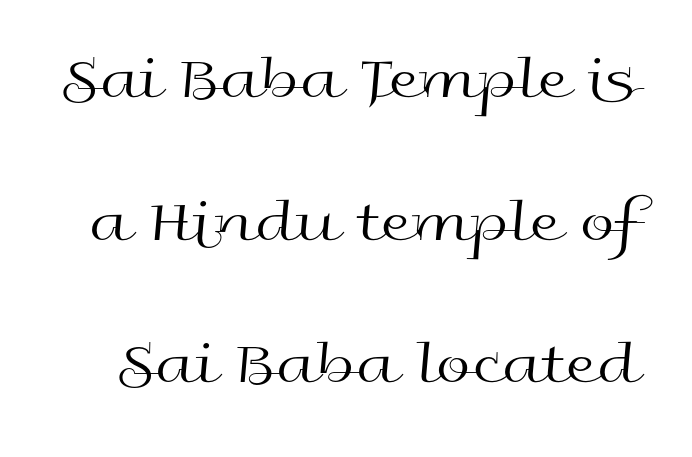
{"serif": "no", "italic": "no", "bold": "no", "weight": "regular", "width": "wide", "x_height": "medium", "monospaced": "no", "underline": "no", "line_spacing": "loose", "line_spacing_ratio": 2.3, "letter_spacing": "normal", "letter_spacing_em": 0.0, "glyph_px": 62}
